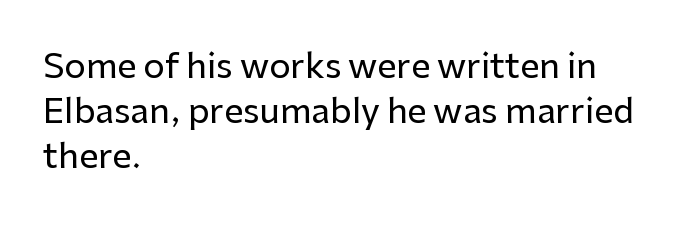
The image shows 34 px sans-serif type, upright; set left-aligned, normal line spacing (1.32x), normal letter spacing, not underlined; low stroke contrast and a medium x-height.
